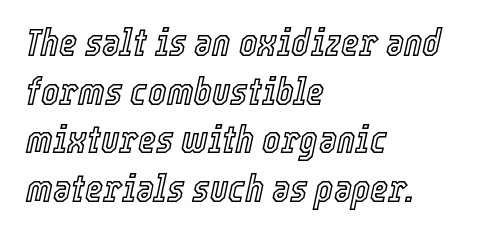
{"italic": "yes", "lean": "right", "slant_degrees": 12, "width": "condensed", "x_height": "medium", "monospaced": "no", "underline": "no", "align": "left", "line_spacing": "normal", "line_spacing_ratio": 1.25, "letter_spacing": "normal", "letter_spacing_em": 0.0, "glyph_px": 39}
